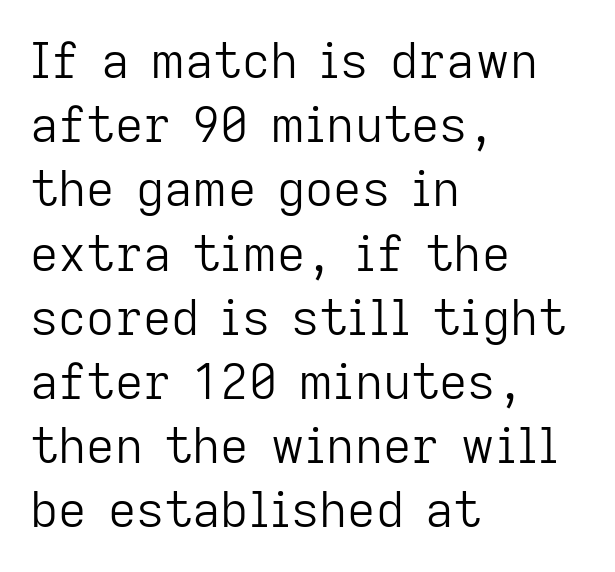
{"serif": "no", "italic": "no", "bold": "no", "weight": "light", "width": "normal", "stroke_contrast": "low", "x_height": "medium", "monospaced": "no", "underline": "no", "align": "left", "line_spacing": "normal", "line_spacing_ratio": 1.31, "letter_spacing": "normal", "letter_spacing_em": 0.0, "glyph_px": 49}
